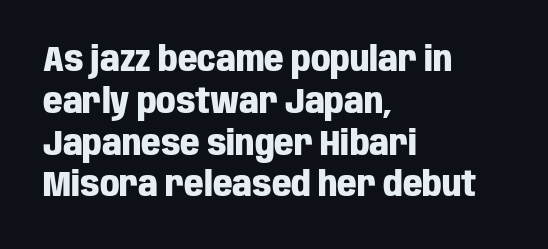
Q: Is the text bold? A: Yes.
Q: Is the text italic (slanted)? A: No, it is upright.
Q: Is the typeface a serif or a sans-serif typeface? A: Sans-serif.
Q: Is the text underlined? A: No.
Q: How is the paragraph aligned? A: Left-aligned.
Q: Is the spacing between letters normal or unusually wide? A: Normal.
Q: Width (condensed, normal, or wide)? A: Condensed.
Q: Stroke contrast? A: Low.
Q: x-height? A: Large.
Q: Monospaced? A: No.
